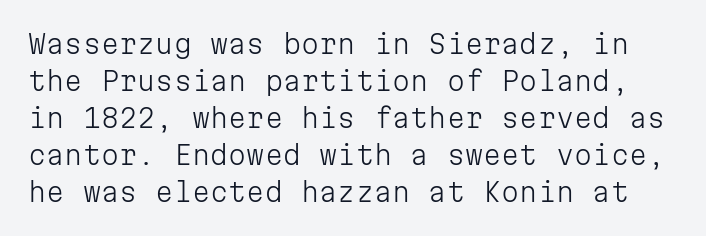
The image shows 26 px text type, upright; set normal line spacing (1.42x), normal letter spacing, not underlined.
